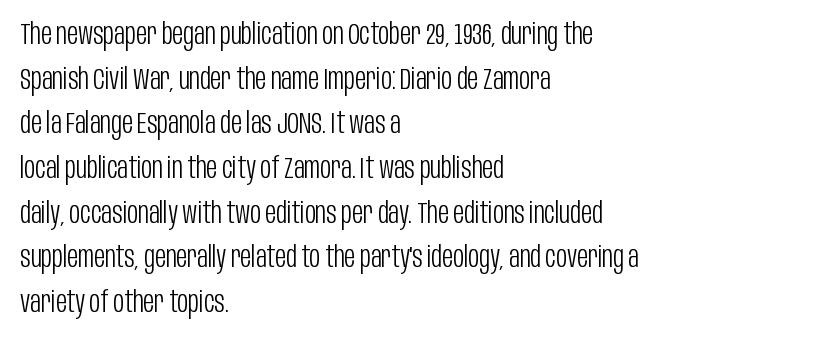
Q: Is the text bold? A: No.
Q: Is the text italic (slanted)? A: No, it is upright.
Q: Is the typeface a serif or a sans-serif typeface? A: Sans-serif.
Q: Is the text underlined? A: No.
Q: How is the paragraph aligned? A: Left-aligned.
Q: Is the spacing between letters normal or unusually wide? A: Normal.
Q: Is the spacing between lines tight, normal or loose? A: Normal.
Q: Width (condensed, normal, or wide)? A: Condensed.
Q: Stroke contrast? A: Low.
Q: x-height? A: Large.
Q: Monospaced? A: No.
